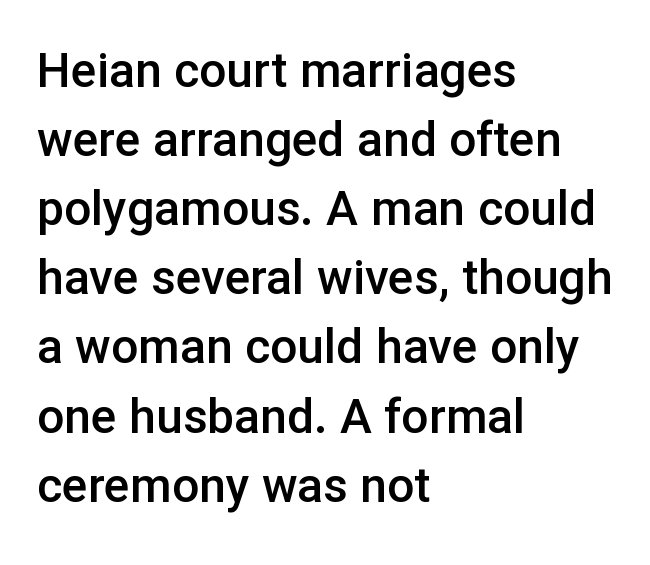
Reading down the column, the eye jumps a familiar distance to each next line. Proportional: the letters do not fall into vertical columns. Spacing between characters is what you'd get straight out of the box. A sans-serif font was chosen for this passage. Posture: vertical. Glance below the letters and you will spot only blank space.
